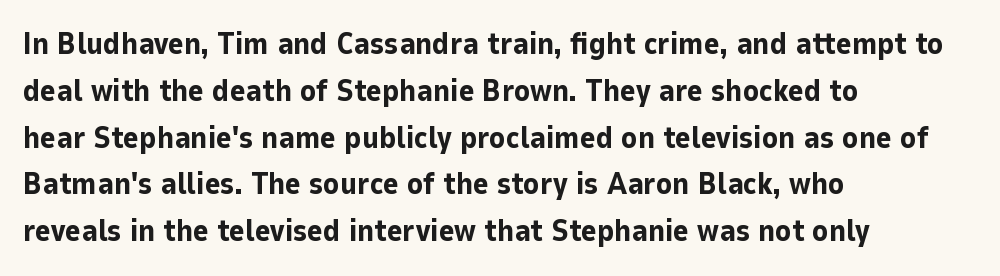
{"serif": "no", "italic": "no", "bold": "yes", "weight": "bold", "width": "normal", "stroke_contrast": "low", "x_height": "medium", "monospaced": "no", "underline": "no", "align": "left", "line_spacing": "normal", "line_spacing_ratio": 1.56, "letter_spacing": "normal", "letter_spacing_em": 0.0, "glyph_px": 30}
